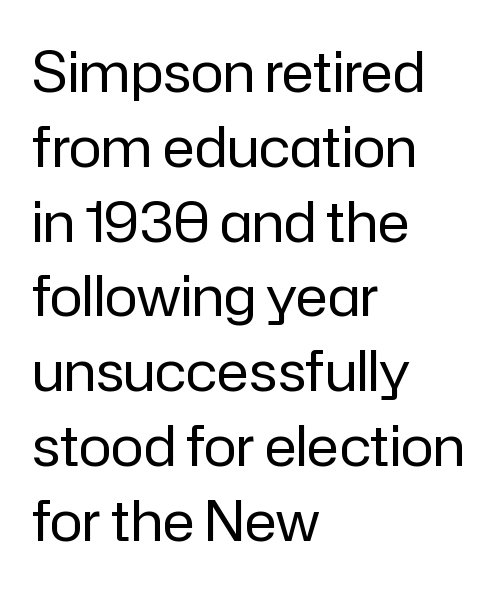
{"serif": "no", "italic": "no", "bold": "no", "weight": "regular", "width": "normal", "stroke_contrast": "low", "x_height": "medium", "monospaced": "no", "underline": "no", "align": "left", "line_spacing": "normal", "line_spacing_ratio": 1.36, "letter_spacing": "normal", "letter_spacing_em": 0.0, "glyph_px": 55}
